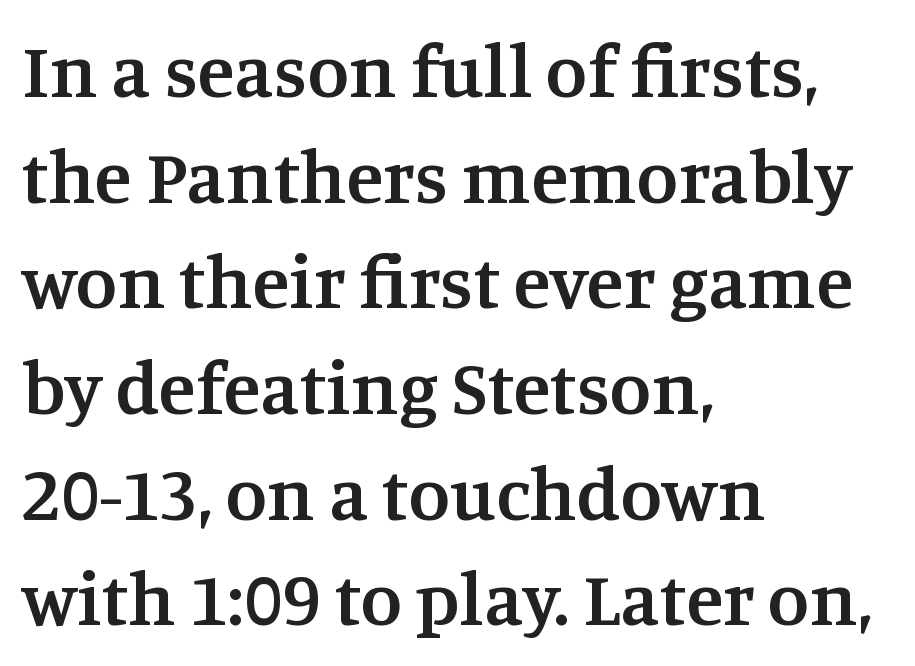
The image shows 76 px semibold serif type, upright; set left-aligned, normal line spacing (1.39x), normal letter spacing, not underlined; medium stroke contrast and a large x-height.
